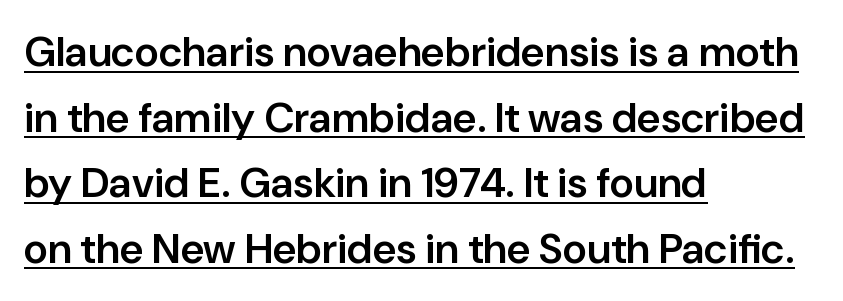
Is this a fixed-width face? No — the glyphs have proportional, varying widths. The letters stand straight up with perfectly vertical stems. This rendering employs a face without finishing strokes, i.e., a sans-serif. Leftover space on each line is placed entirely after the last word. Tracking here is standard; glyphs follow each other at the usual distance.
